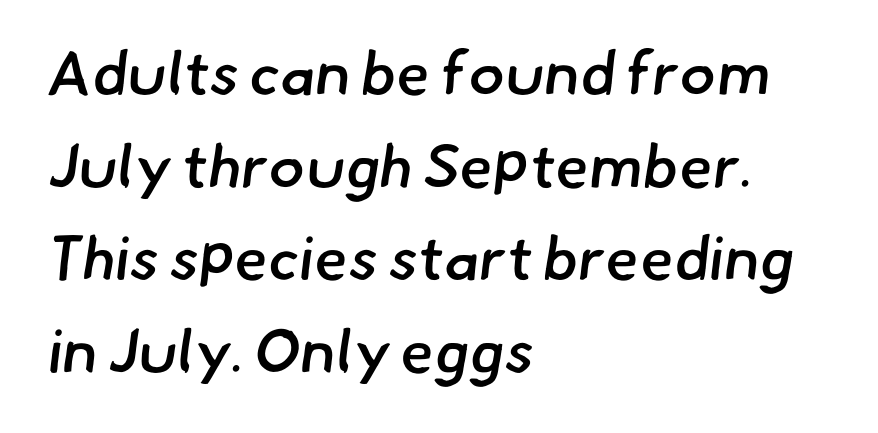
Decoration check: the copy has no underline. Serifs: no, the terminals of the letterforms are clean. No extra tracking has been applied to these lines. The rendering uses natural spacing where letterforms have individual widths.
